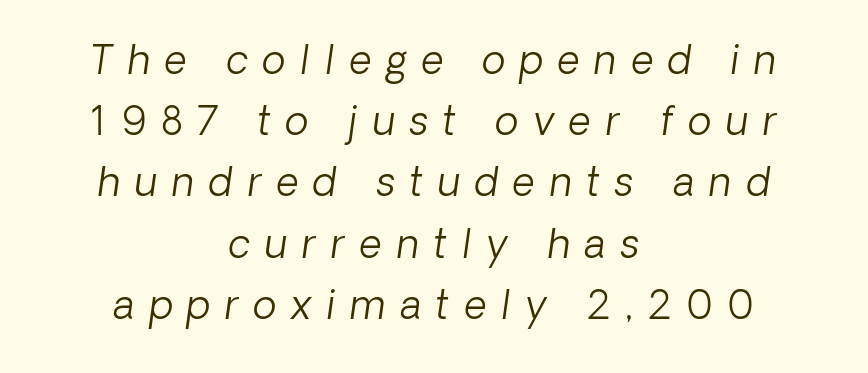
{"italic": "yes", "lean": "right", "slant_degrees": 8, "bold": "no", "weight": "light", "width": "normal", "stroke_contrast": "low", "x_height": "medium", "monospaced": "no", "underline": "no", "align": "center", "line_spacing": "normal", "line_spacing_ratio": 1.57, "letter_spacing": "wide", "letter_spacing_em": 0.38, "glyph_px": 39}
